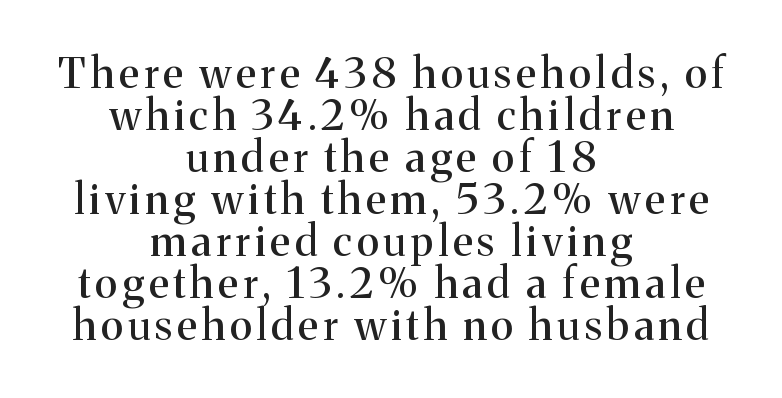
The rendering positions every line midway between the sides. The passage shown is not underscored anywhere. Nope, not italic — everything's standing straight. The designer dialed line spacing down below the default. Is this a fixed-width face? No — the glyphs have proportional, varying widths. These lines are composed in type with serifs.
